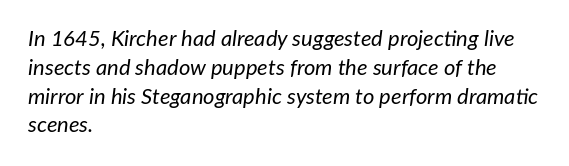
Q: Is the text bold? A: No.
Q: Is the text italic (slanted)? A: Yes, it leans right by about 7 degrees.
Q: Is the text underlined? A: No.
Q: How is the paragraph aligned? A: Left-aligned.
Q: Is the spacing between letters normal or unusually wide? A: Normal.
Q: Is the spacing between lines tight, normal or loose? A: Normal.
